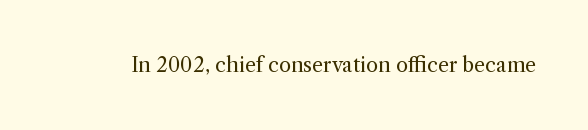
Q: Is the text bold? A: No.
Q: Is the text italic (slanted)? A: No, it is upright.
Q: Is the text underlined? A: No.
Q: Is the spacing between letters normal or unusually wide? A: Normal.
